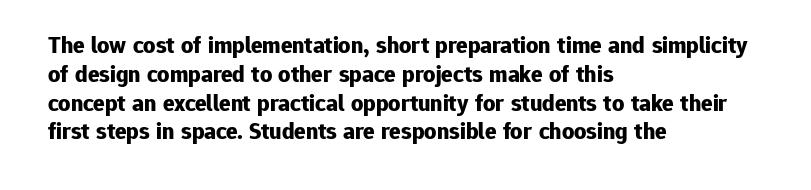
{"italic": "no", "bold": "yes", "underline": "no", "align": "left", "line_spacing_ratio": 1.2, "letter_spacing": "normal", "letter_spacing_em": 0.0, "glyph_px": 24}
